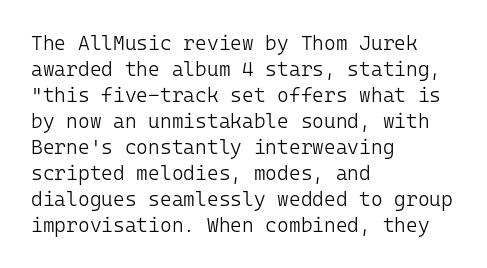
Q: Is the text bold? A: No.
Q: Is the text italic (slanted)? A: No, it is upright.
Q: Is the text underlined? A: No.
Q: How is the paragraph aligned? A: Left-aligned.
Q: Is the spacing between letters normal or unusually wide? A: Normal.
Q: Is the spacing between lines tight, normal or loose? A: Normal.
